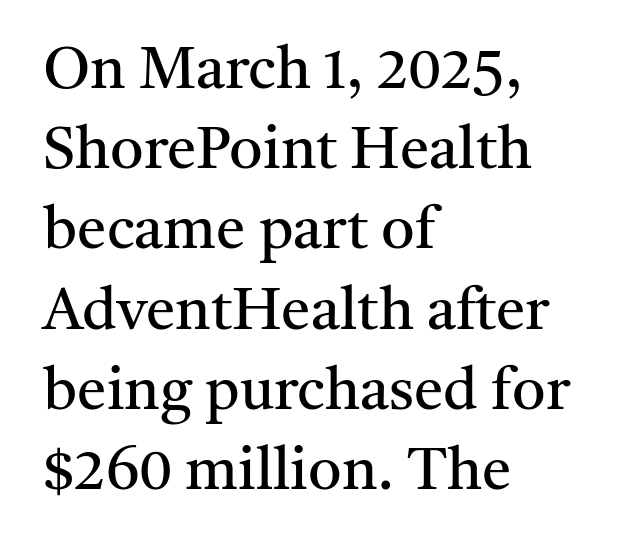
The lines in this sample share a left origin and differ only in where they stop. Italic? Not at all — the glyphs are vertical. Successive baselines arrive at the customary interval. Is the type heavy? It reads as light-to-regular instead.
